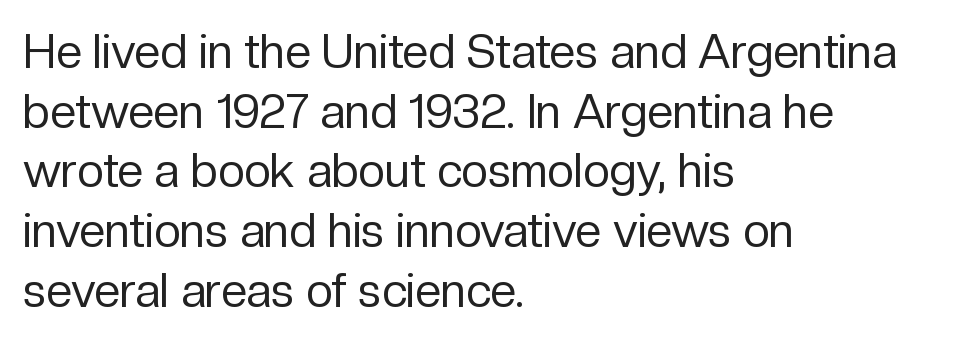
The image shows 47 px regular-weight sans-serif type, upright; set left-aligned, normal line spacing (1.27x), normal letter spacing, not underlined; low stroke contrast and a medium x-height.
